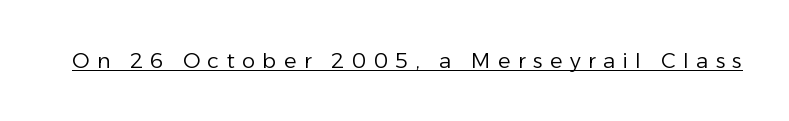
The image shows 21 px text type, upright; set unusually wide letter spacing (+0.35 em), underlined.
